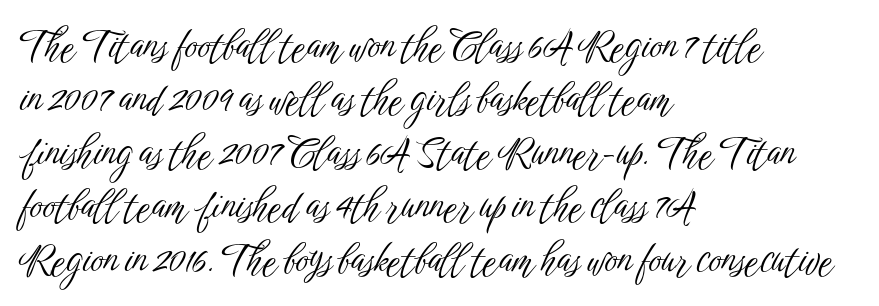
Q: Is the text bold? A: No.
Q: Is the text italic (slanted)? A: Yes.
Q: Is the typeface a serif or a sans-serif typeface? A: Sans-serif.
Q: Is the text underlined? A: No.
Q: How is the paragraph aligned? A: Left-aligned.
Q: Is the spacing between letters normal or unusually wide? A: Normal.
Q: Is the spacing between lines tight, normal or loose? A: Normal.
Q: Width (condensed, normal, or wide)? A: Condensed.
Q: Stroke contrast? A: Low.
Q: x-height? A: Medium.
Q: Monospaced? A: No.
